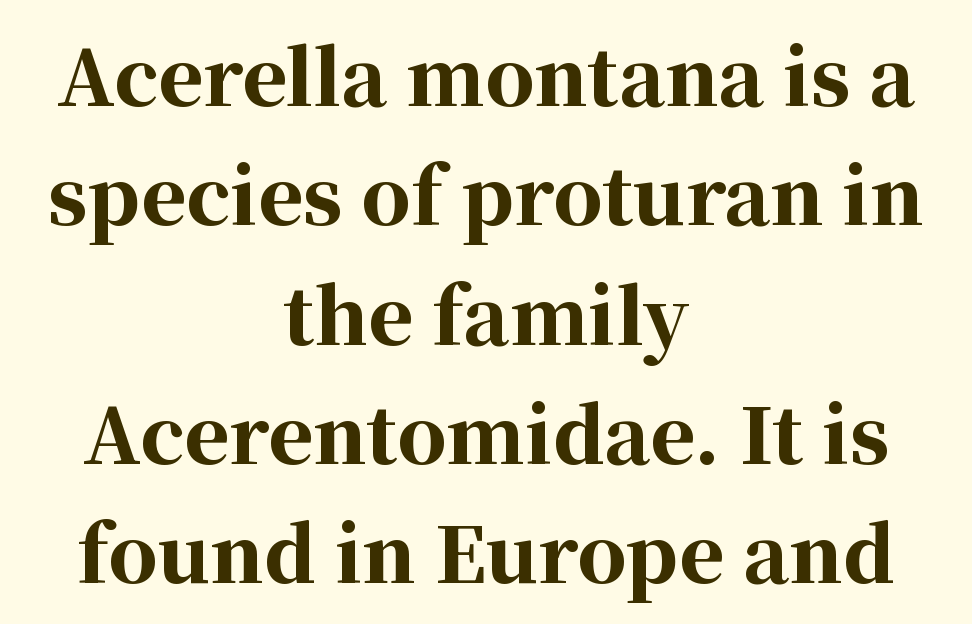
The image shows 77 px bold serif type, upright; set centered, normal line spacing (1.55x), normal letter spacing, not underlined; high stroke contrast and a medium x-height.
